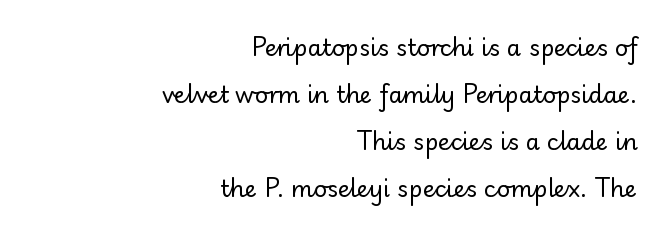
The image shows 23 px text type, upright; set right-aligned, loose line spacing (2.04x), normal letter spacing, not underlined.
